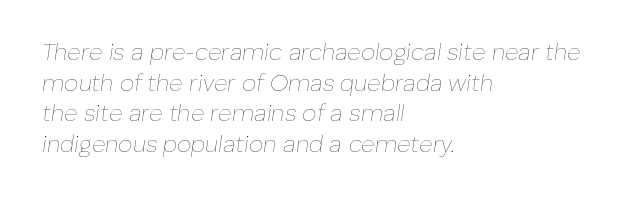
Q: Is the text bold? A: No.
Q: Is the text italic (slanted)? A: Yes, it leans right by about 8 degrees.
Q: Is the text underlined? A: No.
Q: How is the paragraph aligned? A: Left-aligned.
Q: Is the spacing between letters normal or unusually wide? A: Normal.
Q: Is the spacing between lines tight, normal or loose? A: Normal.
